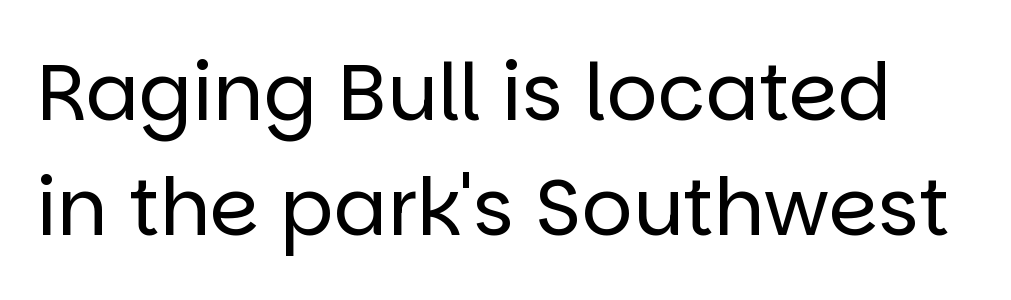
Q: Is the text bold? A: No.
Q: Is the text italic (slanted)? A: No, it is upright.
Q: Is the typeface a serif or a sans-serif typeface? A: Sans-serif.
Q: Is the text underlined? A: No.
Q: Is the spacing between letters normal or unusually wide? A: Normal.
Q: Is the spacing between lines tight, normal or loose? A: Normal.
Q: Width (condensed, normal, or wide)? A: Normal.
Q: Stroke contrast? A: Low.
Q: x-height? A: Large.
Q: Monospaced? A: No.
